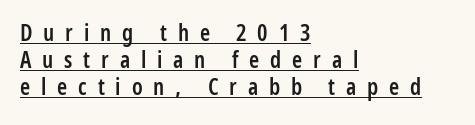
Q: Is the text bold? A: Semi-bold.
Q: Is the text italic (slanted)? A: No, it is upright.
Q: Is the text underlined? A: Yes.
Q: How is the paragraph aligned? A: Left-aligned.
Q: Is the spacing between letters normal or unusually wide? A: Unusually wide.
